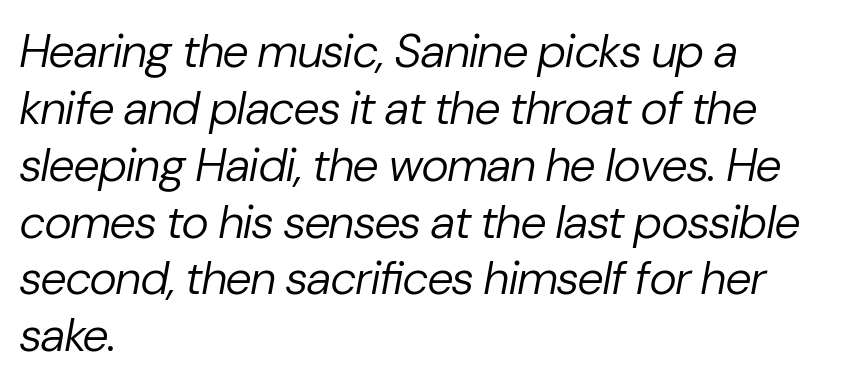
The image shows 47 px regular-weight type, italic (leaning right); set left-aligned, line spacing 1.21x, normal letter spacing, not underlined; low stroke contrast and a medium x-height.
